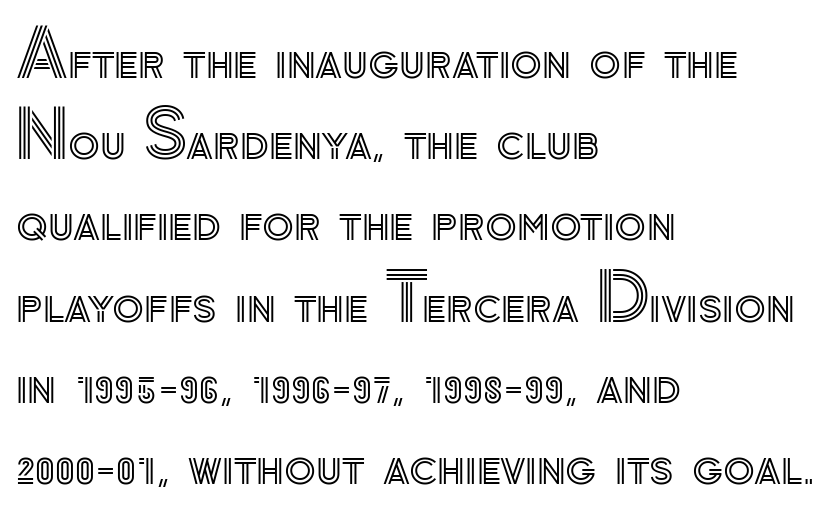
Quick note: not italic, upright. A student would call this left alignment; a typographer would say flush left, rag right. The block of text has a typical density, with ordinary space between rows. Here the designer chose a conventional face with non-uniform glyph widths. This rendering features lettering with no underline. Characters follow at the spacing the type designer built in.
